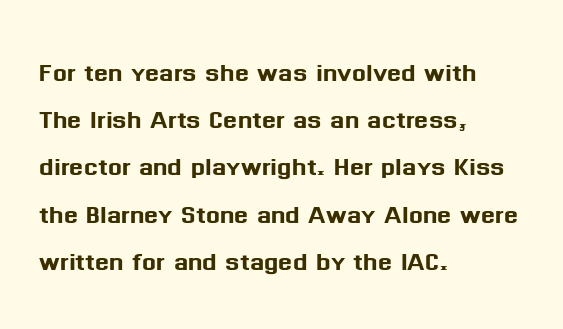
The gaps between neighbouring characters are ordinary and unremarkable. Underlining? Definitely not there. The letters advance in unequal steps, a hallmark of proportional type. The designer left line spacing at the default.
